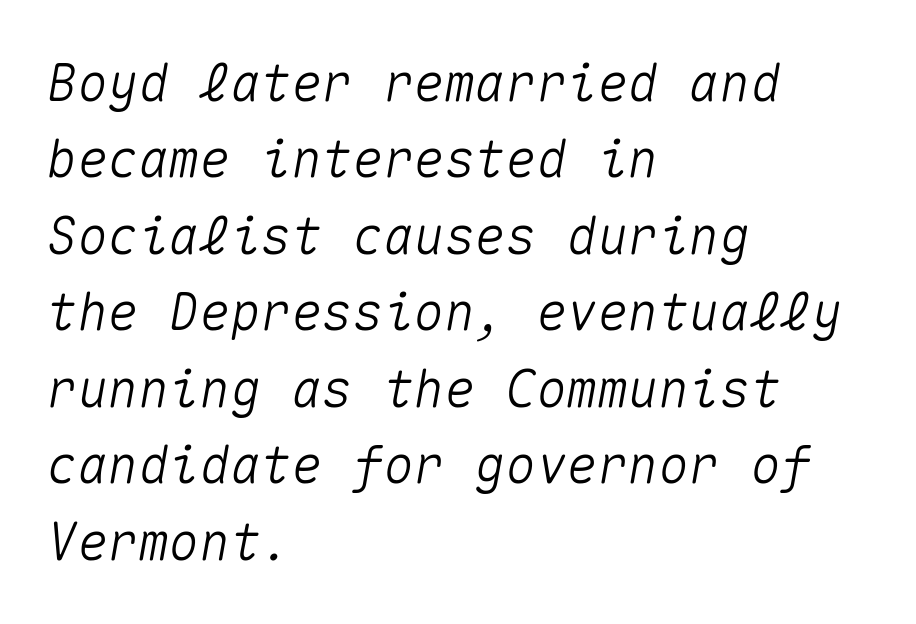
Q: Is the text italic (slanted)? A: Yes, it leans right by about 10 degrees.
Q: Is the text underlined? A: No.
Q: How is the paragraph aligned? A: Left-aligned.
Q: Is the spacing between letters normal or unusually wide? A: Normal.
Q: Is the spacing between lines tight, normal or loose? A: Normal.
Q: Width (condensed, normal, or wide)? A: Normal.
Q: Stroke contrast? A: Medium.
Q: x-height? A: Medium.
Q: Monospaced? A: Yes.
